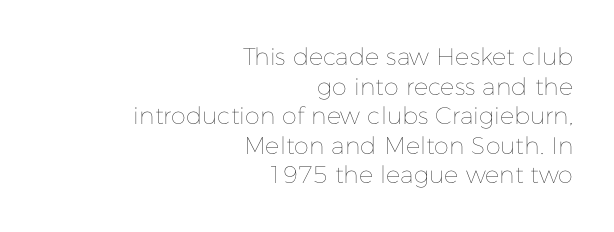
{"italic": "no", "bold": "no", "underline": "no", "align": "right", "line_spacing_ratio": 1.23, "letter_spacing": "normal", "letter_spacing_em": 0.0, "glyph_px": 24}
